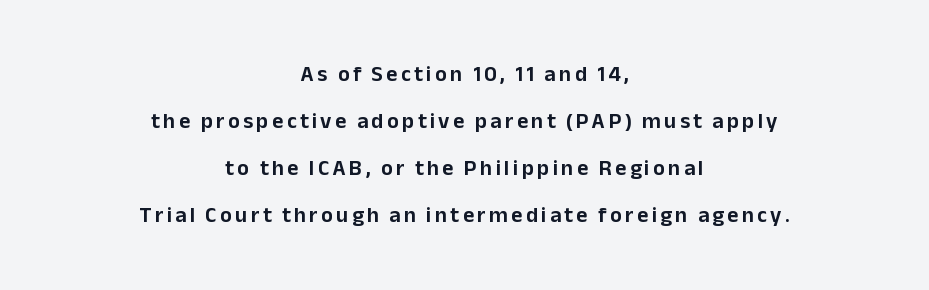
Successive baselines arrive slowly, with a big drop between each. Upright lettering throughout. The baseline area is clear. Compared with a flush-left layout, this one balances lines on the center instead.
